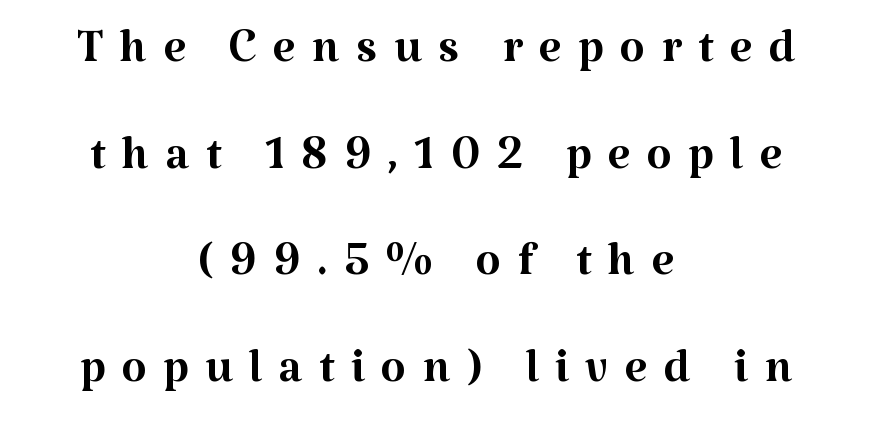
{"serif": "yes", "italic": "no", "bold": "no", "weight": "regular", "width": "normal", "stroke_contrast": "medium", "x_height": "medium", "monospaced": "no", "underline": "no", "align": "center", "line_spacing": "normal", "line_spacing_ratio": 1.64, "letter_spacing": "wide", "letter_spacing_em": 0.25, "glyph_px": 65}
